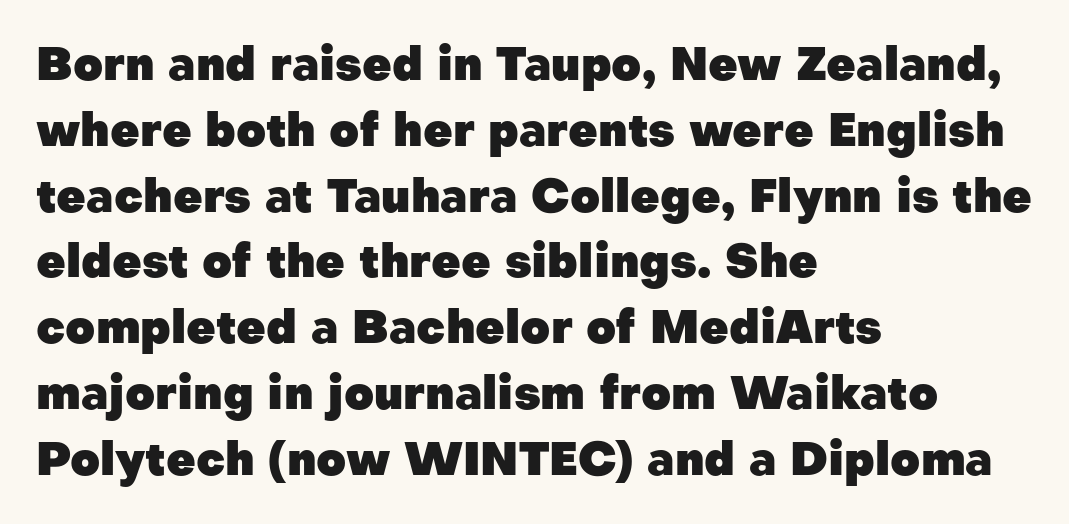
{"serif": "no", "italic": "no", "bold": "yes", "weight": "heavy", "width": "normal", "stroke_contrast": "low", "x_height": "medium", "monospaced": "no", "underline": "no", "align": "left", "line_spacing": "normal", "line_spacing_ratio": 1.43, "letter_spacing": "normal", "letter_spacing_em": 0.0, "glyph_px": 46}
